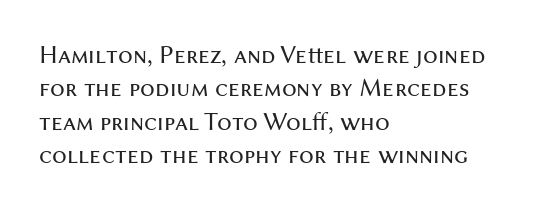
Q: Is the text bold? A: No.
Q: Is the text italic (slanted)? A: No, it is upright.
Q: Is the text underlined? A: No.
Q: How is the paragraph aligned? A: Left-aligned.
Q: Is the spacing between letters normal or unusually wide? A: Normal.
Q: Is the spacing between lines tight, normal or loose? A: Normal.
